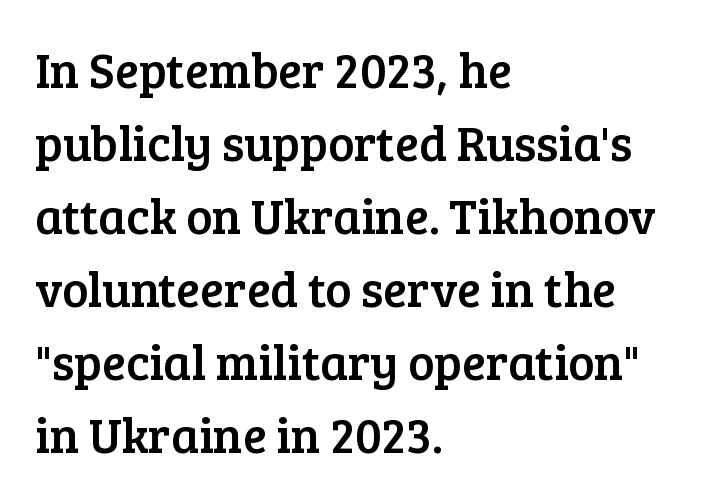
The image shows 49 px serif type, upright; set left-aligned, normal line spacing (1.49x), normal letter spacing, not underlined; low stroke contrast and a medium x-height.
